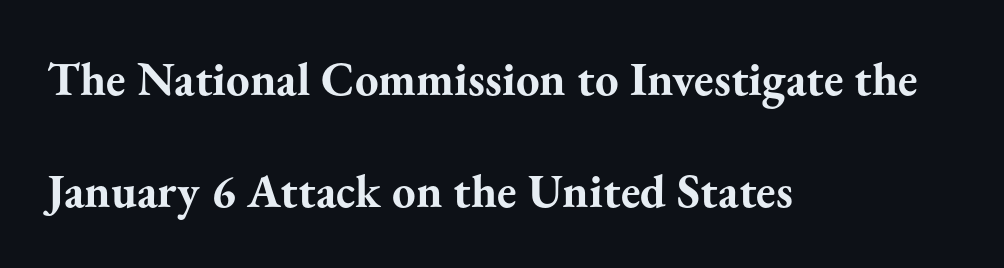
Q: Is the text bold? A: Yes.
Q: Is the text italic (slanted)? A: No, it is upright.
Q: Is the typeface a serif or a sans-serif typeface? A: Serif.
Q: Is the text underlined? A: No.
Q: How is the paragraph aligned? A: Left-aligned.
Q: Is the spacing between letters normal or unusually wide? A: Normal.
Q: Is the spacing between lines tight, normal or loose? A: Loose.
Q: Width (condensed, normal, or wide)? A: Normal.
Q: Stroke contrast? A: Medium.
Q: x-height? A: Small.
Q: Monospaced? A: No.
